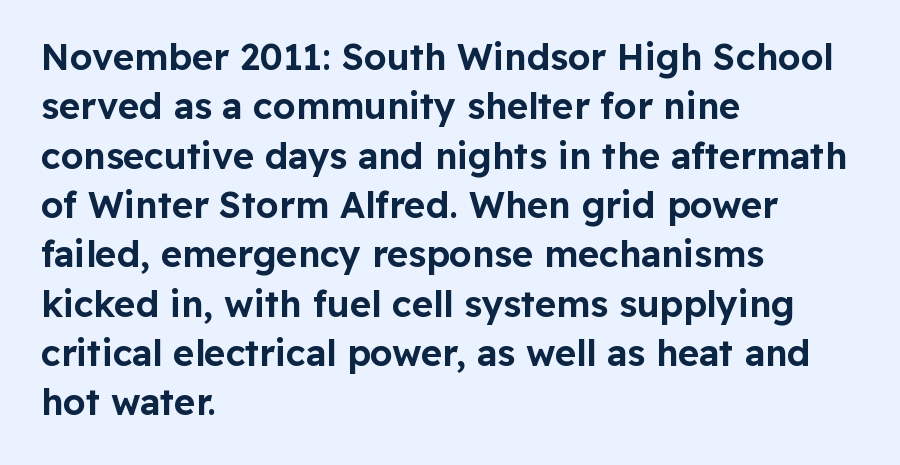
The image shows 36 px sans-serif type, upright; set left-aligned, normal line spacing (1.37x), normal letter spacing, not underlined; low stroke contrast and a medium x-height.
